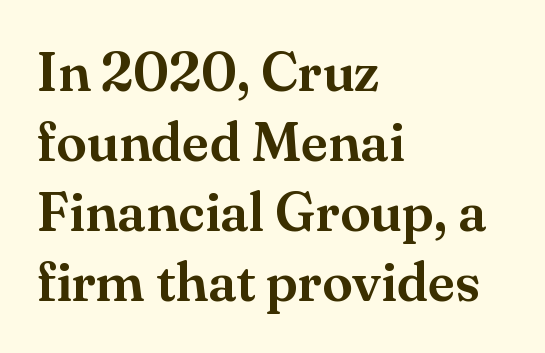
Q: Is the text italic (slanted)? A: No, it is upright.
Q: Is the typeface a serif or a sans-serif typeface? A: Serif.
Q: Is the text underlined? A: No.
Q: How is the paragraph aligned? A: Left-aligned.
Q: Is the spacing between letters normal or unusually wide? A: Normal.
Q: Is the spacing between lines tight, normal or loose? A: Normal.
Q: Width (condensed, normal, or wide)? A: Normal.
Q: Stroke contrast? A: Medium.
Q: x-height? A: Small.
Q: Monospaced? A: No.
